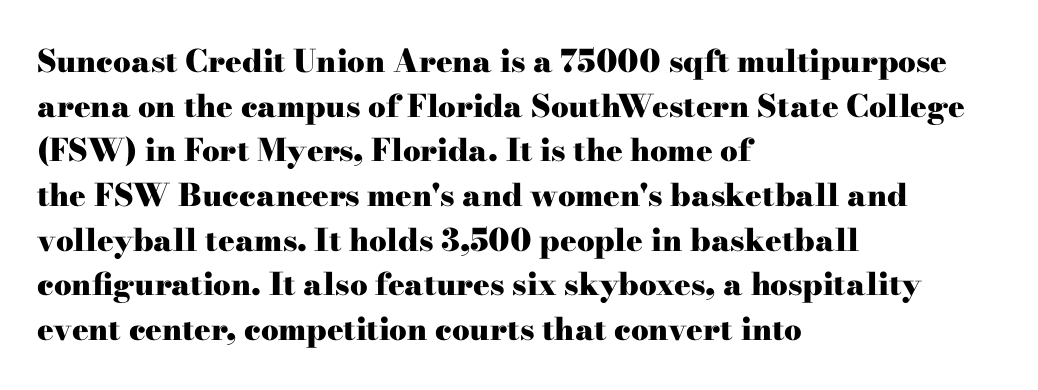
{"serif": "yes", "italic": "no", "bold": "yes", "weight": "heavy", "width": "wide", "stroke_contrast": "high", "x_height": "small", "monospaced": "no", "underline": "no", "align": "left", "line_spacing": "normal", "line_spacing_ratio": 1.44, "letter_spacing": "normal", "letter_spacing_em": 0.0, "glyph_px": 31}
